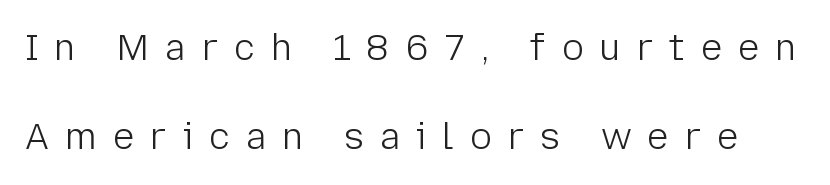
The tracking reads as deliberately expanded to a designer's eye. Style check: upright. The block of text is sparse from top to bottom, with ample space between rows. Descenders hang freely into open space. Bold? No — there's no thickening of the strokes.
